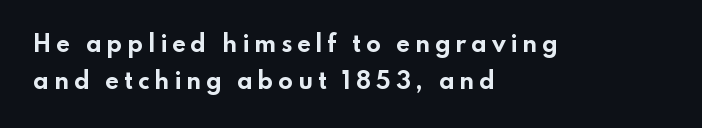
Q: Is the text bold? A: Yes.
Q: Is the text italic (slanted)? A: No, it is upright.
Q: Is the text underlined? A: No.
Q: How is the paragraph aligned? A: Left-aligned.
Q: Is the spacing between letters normal or unusually wide? A: Unusually wide.
Q: Is the spacing between lines tight, normal or loose? A: Normal.
